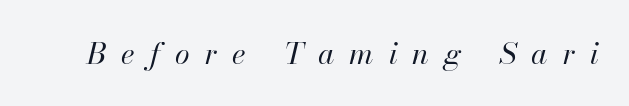
Italic: yes, the glyphs are oblique. Between one letter and the next there's a generous, obvious gap. No word sits above an underline. The cut favours lightness, reaching ordinary text weight at its darkest. Varying glyph widths throughout — classic text-font behaviour.
